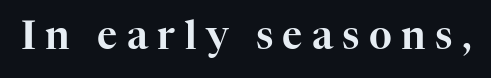
The face used here is seriffed, in the tradition of book romans. Is the letter spacing exaggerated? Yes — the characters are pushed far apart. The area under the type is left untouched. Proportional: the letters do not fall into vertical columns. Posture: upright roman.
